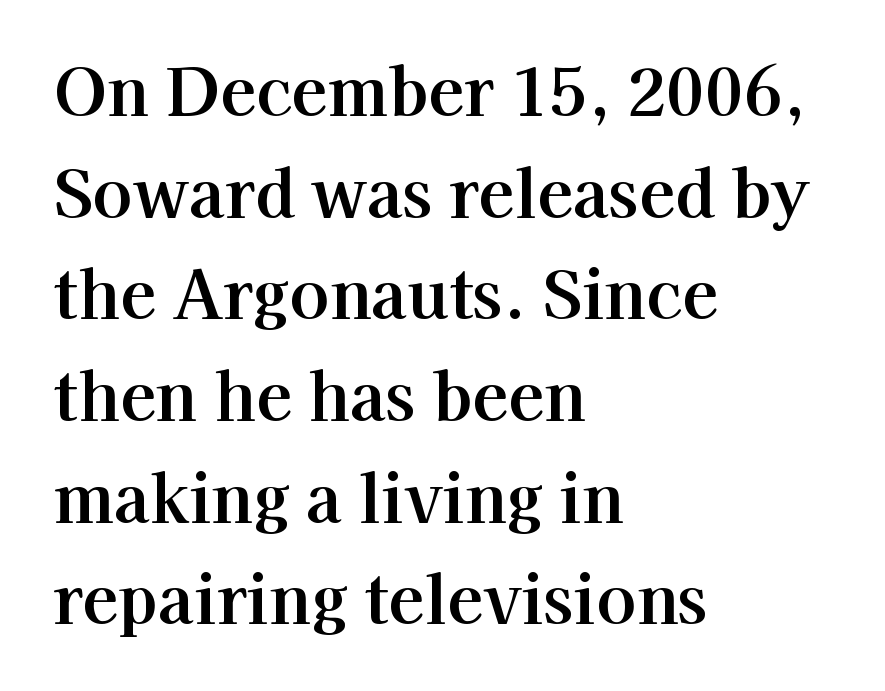
The image shows 66 px serif type, upright; set left-aligned, normal line spacing (1.54x), normal letter spacing, not underlined; high stroke contrast and a medium x-height.
